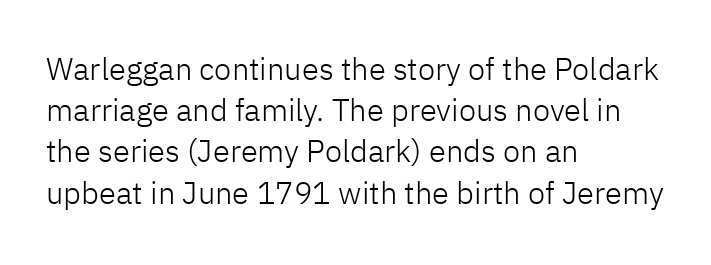
Q: Is the text bold? A: No.
Q: Is the text italic (slanted)? A: No, it is upright.
Q: Is the typeface a serif or a sans-serif typeface? A: Sans-serif.
Q: Is the text underlined? A: No.
Q: How is the paragraph aligned? A: Left-aligned.
Q: Is the spacing between letters normal or unusually wide? A: Normal.
Q: Is the spacing between lines tight, normal or loose? A: Normal.
Q: Width (condensed, normal, or wide)? A: Normal.
Q: Stroke contrast? A: Low.
Q: x-height? A: Medium.
Q: Monospaced? A: No.
